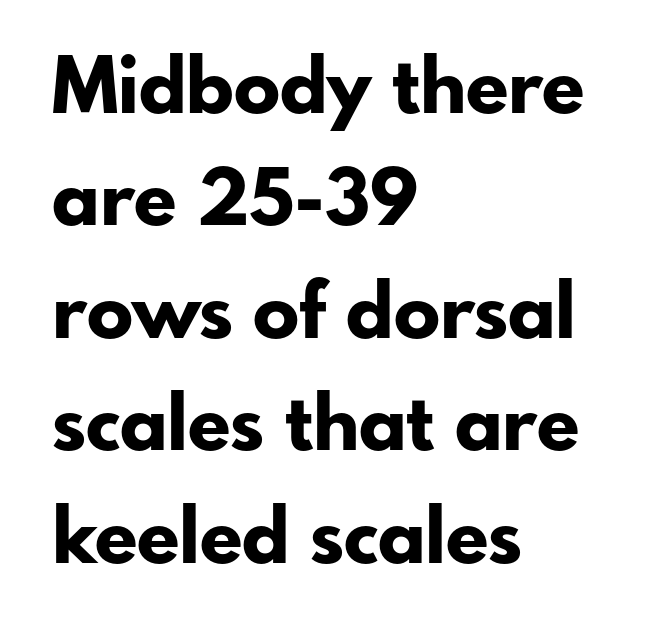
Notice how the passage keeps a crisp vertical edge on the left only. Beneath every word, the page is bare. The letters sit at their default tracking, neither squeezed nor spread. Notice how descenders clear the ascenders below comfortably — that's standard leading. Bold? Absolutely — the strokes are thick and heavy. Ascenders rise straight up at ninety degrees.
